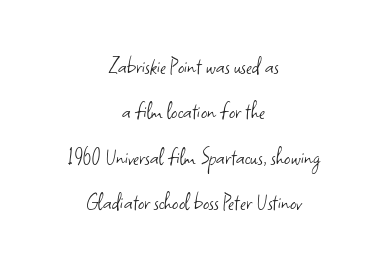
Check the space under the baseline: it is left empty. Heaviness? Minimal to ordinary, like unemphasized prose. Compared with a flush-left layout, this one balances lines on the center instead. What stands out about the letter spacing? Nothing — it is the standard amount.
